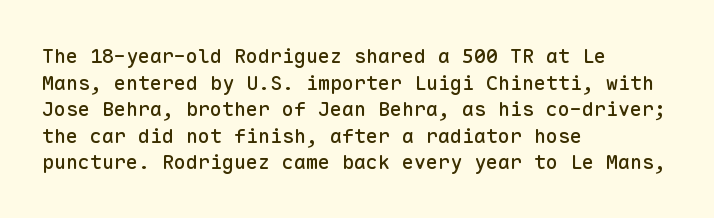
The image shows 20 px text type, upright; set left-aligned, normal line spacing (1.33x), normal letter spacing, not underlined.
